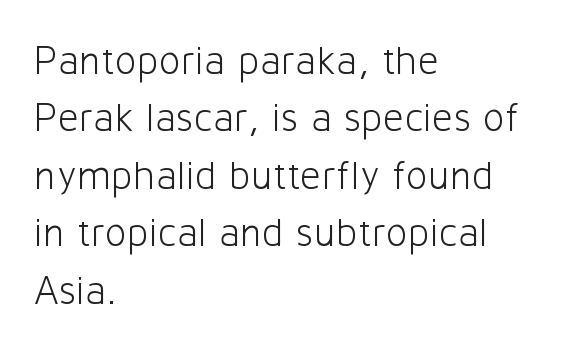
{"serif": "no", "italic": "no", "bold": "no", "weight": "light", "width": "normal", "stroke_contrast": "low", "x_height": "medium", "monospaced": "no", "underline": "no", "align": "left", "line_spacing": "normal", "line_spacing_ratio": 1.4, "letter_spacing": "normal", "letter_spacing_em": 0.0, "glyph_px": 41}
